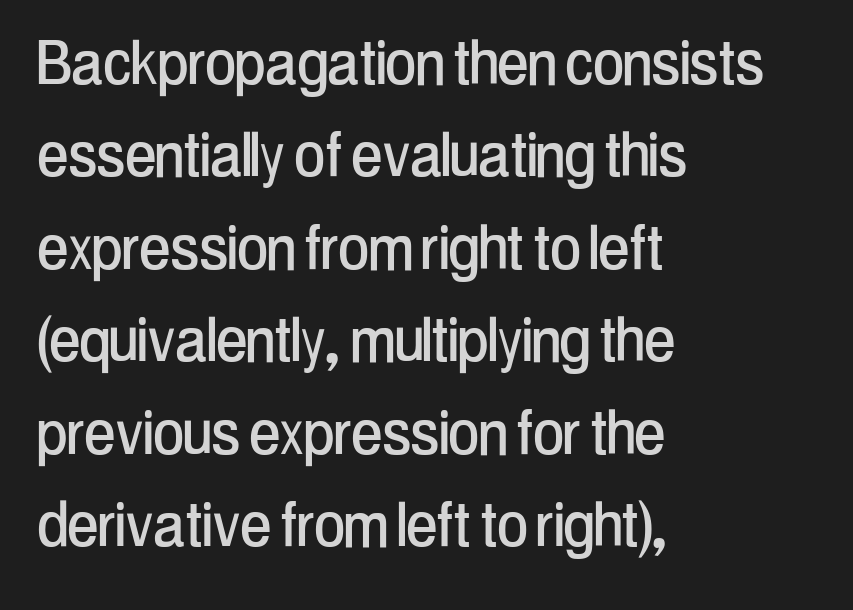
In terms of letterform style, serifs are entirely absent. Is the letter spacing exaggerated? No — it looks like the ordinary default. Reading down the block, your eye returns to a fixed left position each line. Each letter keeps its own natural width here, so spacing adapts to shape. Leading matches the norm, producing a regular column. Check under the words: just untouched page.
